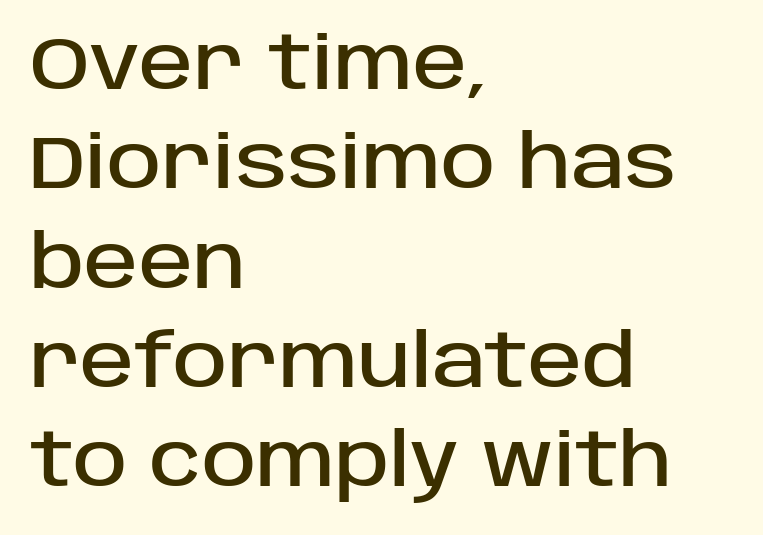
The image shows 73 px sans-serif type, upright; set left-aligned, normal line spacing (1.36x), normal letter spacing, not underlined; low stroke contrast and a large x-height.
